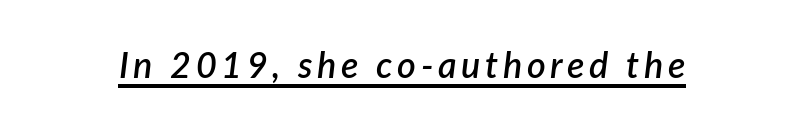
Q: Is the text bold? A: Semi-bold.
Q: Is the text italic (slanted)? A: Yes, it leans right by about 7 degrees.
Q: Is the text underlined? A: Yes.
Q: Width (condensed, normal, or wide)? A: Normal.
Q: Stroke contrast? A: Low.
Q: x-height? A: Medium.
Q: Monospaced? A: No.
